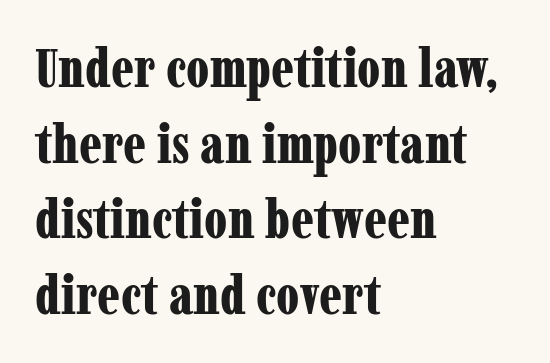
Every row of glyphs begins at an identical x-position on the left. How would I describe the line gaps? Plain and ordinary. You could not count columns in this text — the font is proportionally spaced. Just letters on the line, the space beneath them empty. Nobody touched the tracking dial on this one. This is roman type, the default non-slanted kind.
